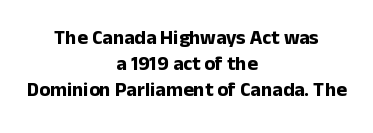
The image shows 20 px bold type, upright; set centered, normal line spacing (1.29x), normal letter spacing, not underlined.
